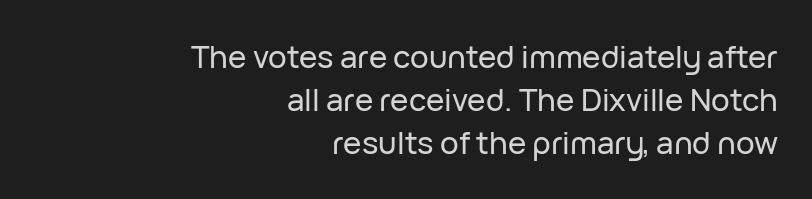
{"serif": "no", "italic": "no", "width": "normal", "stroke_contrast": "low", "x_height": "medium", "monospaced": "no", "underline": "no", "align": "right", "line_spacing": "normal", "line_spacing_ratio": 1.39, "letter_spacing": "normal", "letter_spacing_em": 0.0, "glyph_px": 31}
